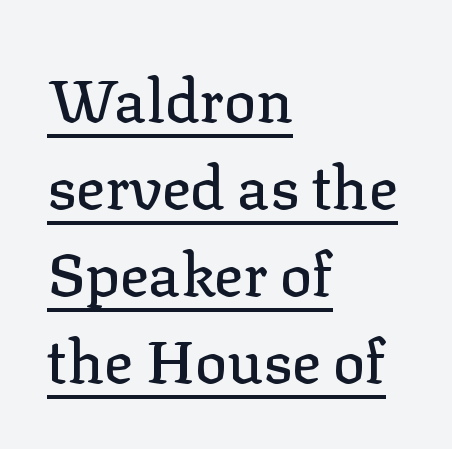
Q: Is the text italic (slanted)? A: No, it is upright.
Q: Is the typeface a serif or a sans-serif typeface? A: Serif.
Q: Is the text underlined? A: Yes.
Q: How is the paragraph aligned? A: Left-aligned.
Q: Is the spacing between letters normal or unusually wide? A: Normal.
Q: Is the spacing between lines tight, normal or loose? A: Normal.
Q: Width (condensed, normal, or wide)? A: Normal.
Q: Stroke contrast? A: Low.
Q: x-height? A: Medium.
Q: Monospaced? A: No.
